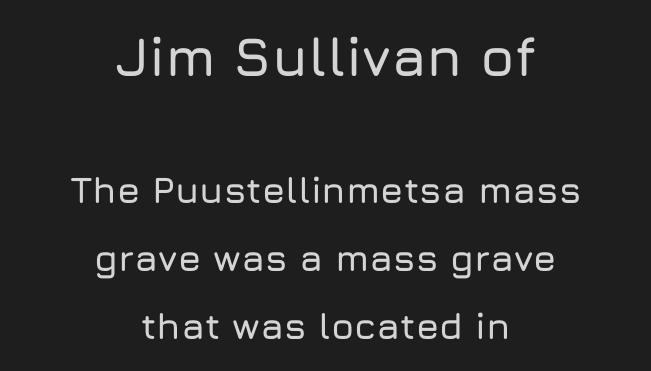
Q: Is the text italic (slanted)? A: No, it is upright.
Q: Is the typeface a serif or a sans-serif typeface? A: Sans-serif.
Q: Is the text underlined? A: No.
Q: How is the paragraph aligned? A: Centered.
Q: Is the spacing between letters normal or unusually wide? A: Normal.
Q: Which block of text is set in a larger size, the first (top) or the second (bottom)? A: The first (top) one.
Q: Width (condensed, normal, or wide)? A: Normal.
Q: Stroke contrast? A: Low.
Q: x-height? A: Medium.
Q: Monospaced? A: No.
